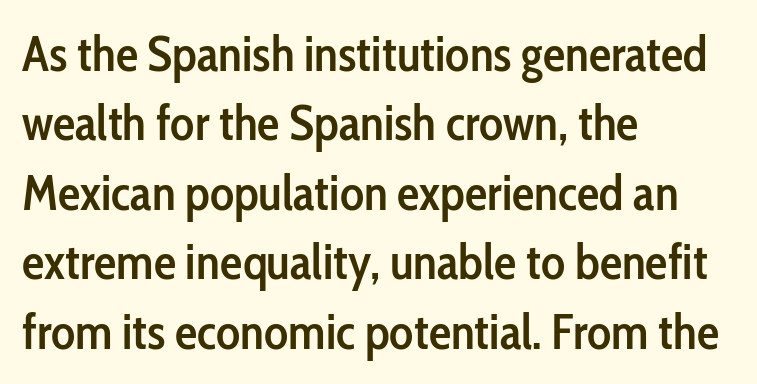
{"serif": "no", "italic": "no", "bold": "semi", "weight": "semibold", "width": "condensed", "stroke_contrast": "low", "x_height": "medium", "monospaced": "no", "underline": "no", "align": "left", "line_spacing": "normal", "line_spacing_ratio": 1.39, "letter_spacing": "normal", "letter_spacing_em": 0.0, "glyph_px": 50}
